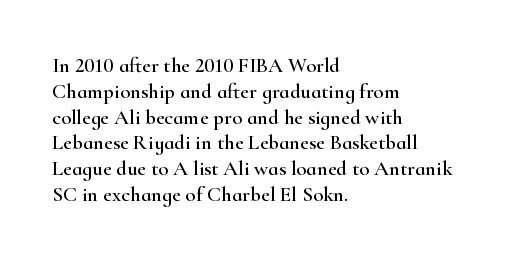
Q: Is the text italic (slanted)? A: No, it is upright.
Q: Is the text underlined? A: No.
Q: How is the paragraph aligned? A: Left-aligned.
Q: Is the spacing between letters normal or unusually wide? A: Normal.
